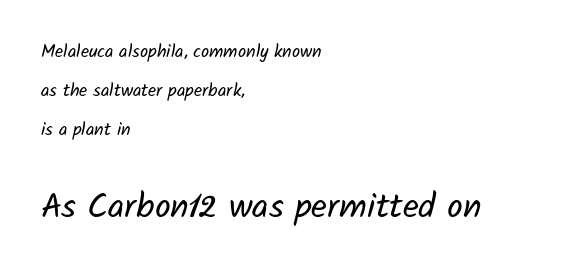
The image shows 35 px regular-weight sans-serif type; set left-aligned, loose line spacing (2.17x), normal letter spacing, not underlined; the second (bottom) block is 1.94x larger; low stroke contrast and a medium x-height.
